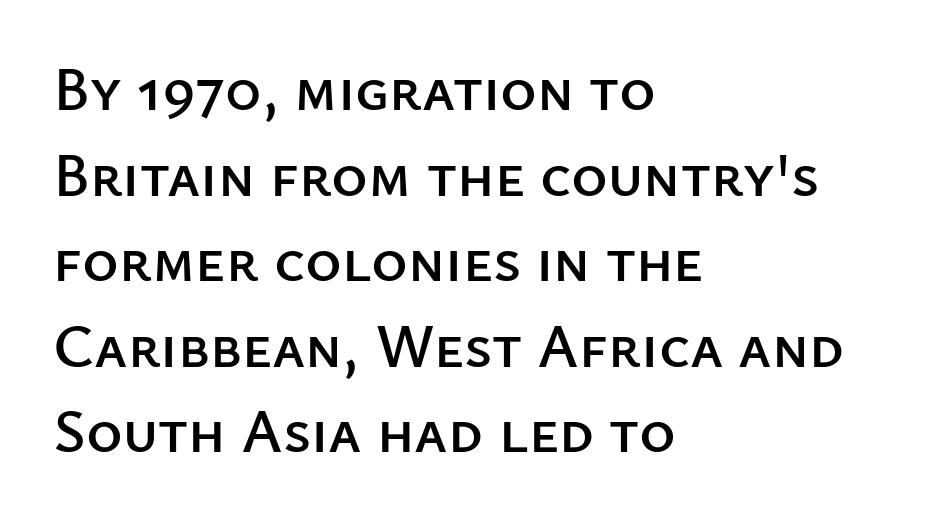
The image shows 62 px sans-serif type, upright; set left-aligned, normal line spacing (1.38x), normal letter spacing, not underlined; low stroke contrast and a medium x-height.
